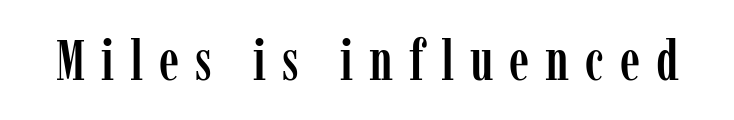
You can tell from the footed stems that serif type was used. Honestly, the letter spacing is so wide it's the main thing you notice. The string is rendered with underlining switched off. Do the characters align in a grid? No, the font is proportional. The letters stand upright; this is a roman face.
